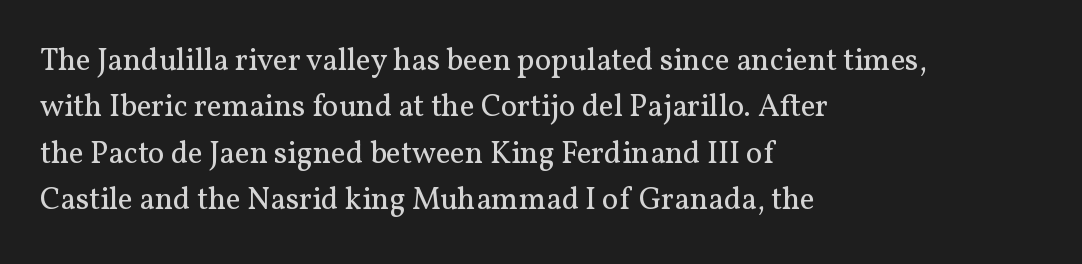
Does the lettering tilt? It doesn't — this is upright. Classification — serif. A classic flush-left, rag-right setting is used for this passage. Anything drawn beneath the words? Only blank space. The type is set solid horizontally, with unmodified tracking.
